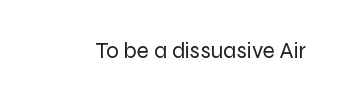
{"italic": "no", "bold": "no", "underline": "no", "letter_spacing": "normal", "letter_spacing_em": 0.0, "glyph_px": 23}
